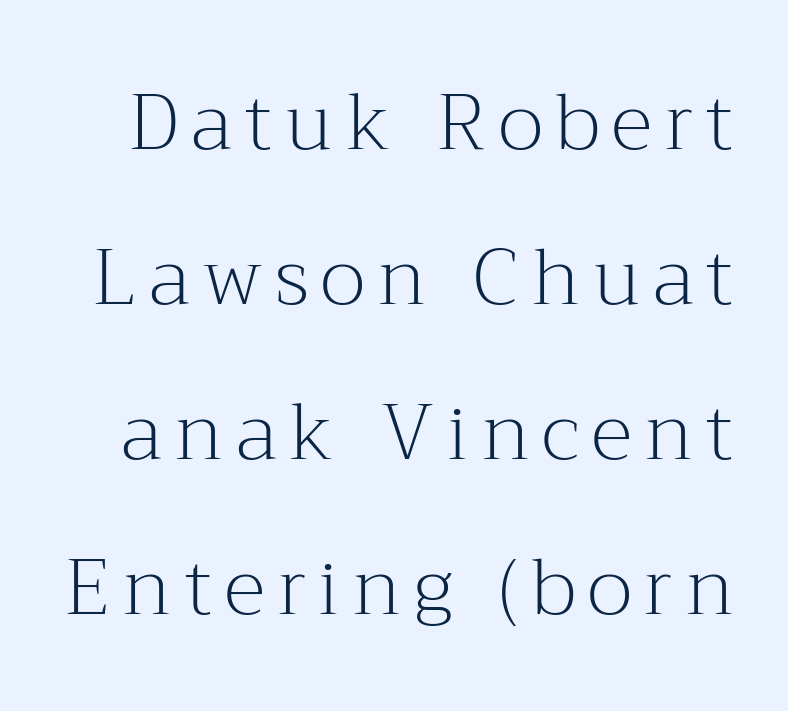
Q: Is the text bold? A: No.
Q: Is the text italic (slanted)? A: No, it is upright.
Q: Is the typeface a serif or a sans-serif typeface? A: Serif.
Q: Is the text underlined? A: No.
Q: Is the spacing between lines tight, normal or loose? A: Loose.
Q: Width (condensed, normal, or wide)? A: Normal.
Q: Stroke contrast? A: Medium.
Q: x-height? A: Medium.
Q: Monospaced? A: No.
